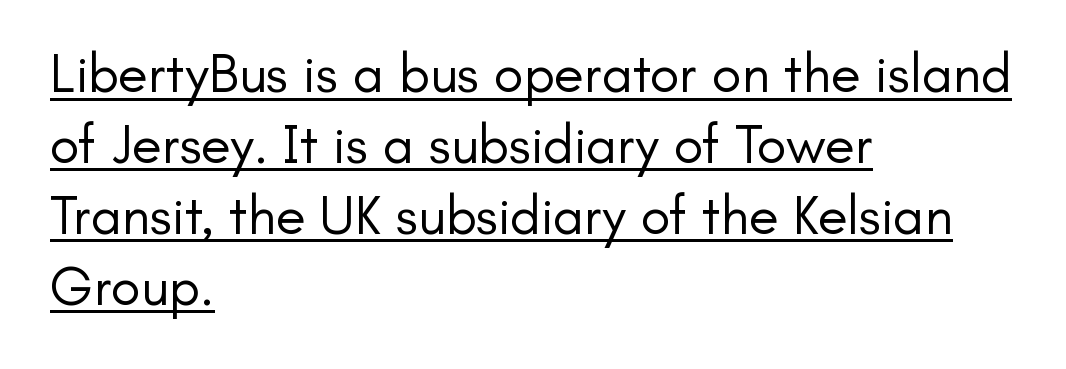
Q: Is the text bold? A: No.
Q: Is the text italic (slanted)? A: No, it is upright.
Q: Is the typeface a serif or a sans-serif typeface? A: Sans-serif.
Q: Is the text underlined? A: Yes.
Q: How is the paragraph aligned? A: Left-aligned.
Q: Is the spacing between letters normal or unusually wide? A: Normal.
Q: Is the spacing between lines tight, normal or loose? A: Normal.
Q: Width (condensed, normal, or wide)? A: Normal.
Q: Stroke contrast? A: Low.
Q: x-height? A: Small.
Q: Monospaced? A: No.
